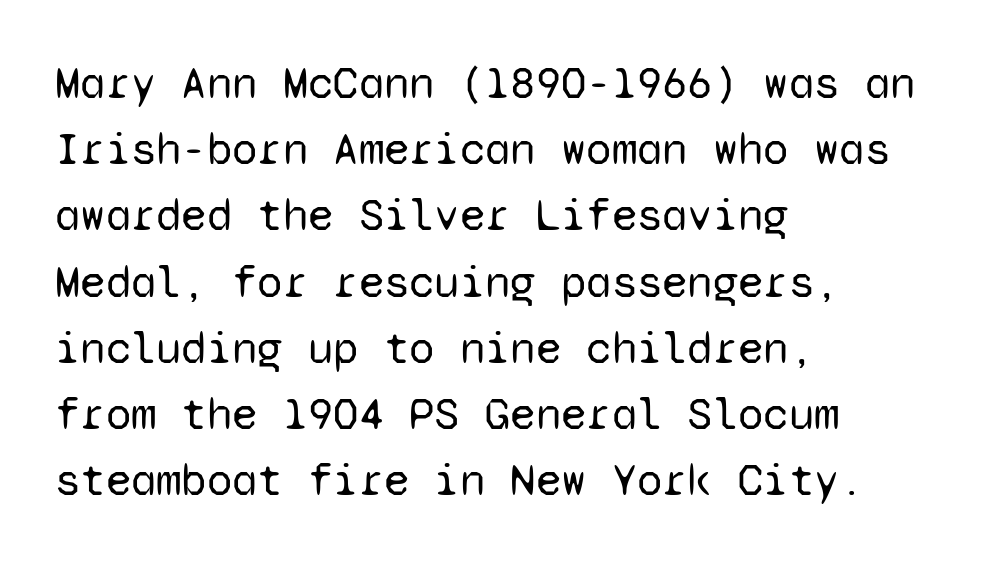
{"serif": "no", "italic": "no", "bold": "no", "weight": "regular", "width": "normal", "stroke_contrast": "low", "x_height": "medium", "monospaced": "yes", "underline": "no", "align": "left", "line_spacing": "normal", "line_spacing_ratio": 1.44, "letter_spacing": "normal", "letter_spacing_em": 0.0, "glyph_px": 46}
